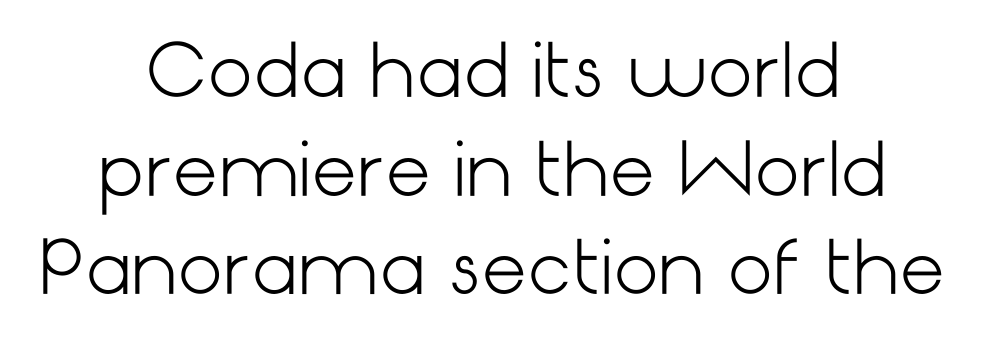
{"serif": "no", "italic": "no", "bold": "no", "weight": "light", "width": "normal", "stroke_contrast": "low", "x_height": "medium", "underline": "no", "align": "center", "line_spacing": "normal", "line_spacing_ratio": 1.37, "letter_spacing": "normal", "letter_spacing_em": 0.0, "glyph_px": 72}
